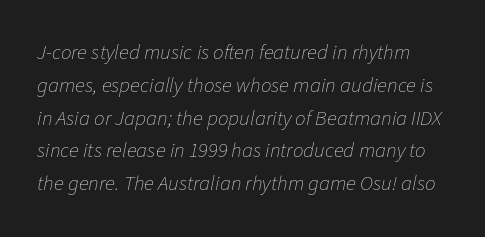
{"italic": "yes", "lean": "right", "slant_degrees": 11, "bold": "no", "underline": "no", "line_spacing": "normal", "line_spacing_ratio": 1.56, "letter_spacing": "normal", "letter_spacing_em": 0.0, "glyph_px": 21}
